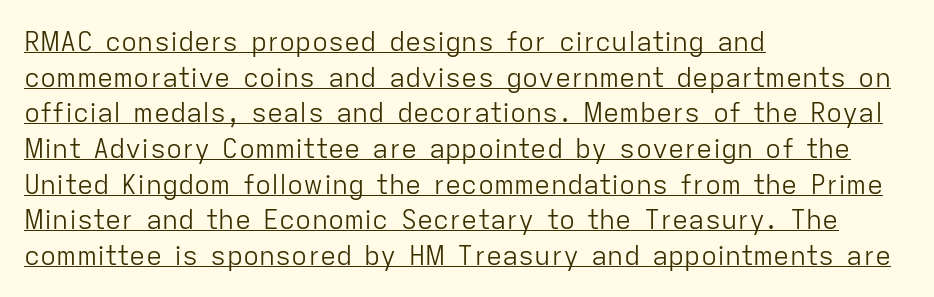
The image shows 27 px text type, upright; set left-aligned, normal line spacing (1.32x), normal letter spacing, underlined.
